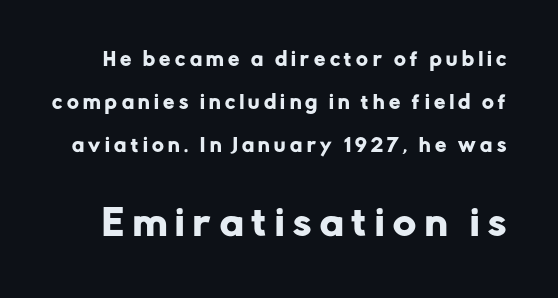
The image shows 35 px sans-serif type, upright; set loose line spacing (2.39x), unusually wide letter spacing (+0.25 em), not underlined; the second (bottom) block is 1.94x larger; low stroke contrast and a medium x-height.
